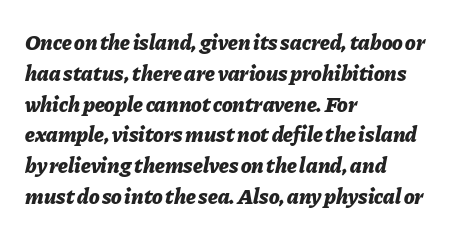
{"italic": "yes", "lean": "right", "slant_degrees": 11, "bold": "yes", "underline": "no", "align": "left", "line_spacing": "normal", "line_spacing_ratio": 1.4, "letter_spacing": "normal", "letter_spacing_em": 0.0, "glyph_px": 22}
